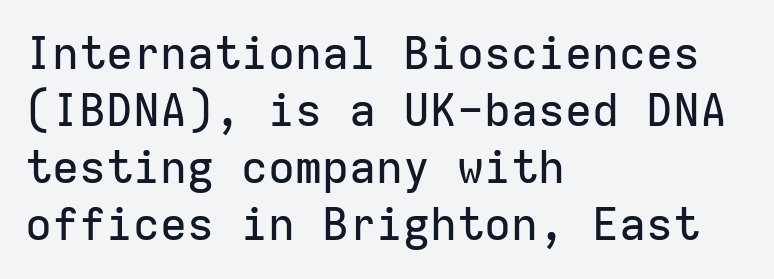
The image shows 45 px sans-serif type, upright, monospaced; set left-aligned, normal line spacing (1.27x), normal letter spacing, not underlined; low stroke contrast and a medium x-height.
